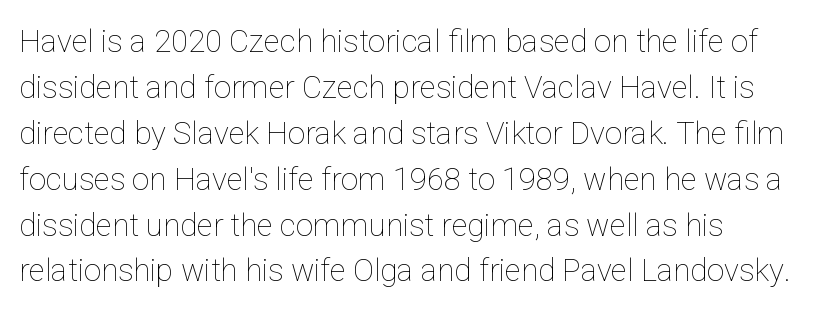
The image shows 31 px thin type, upright; set left-aligned, normal line spacing (1.48x), normal letter spacing, not underlined; low stroke contrast and a medium x-height.
